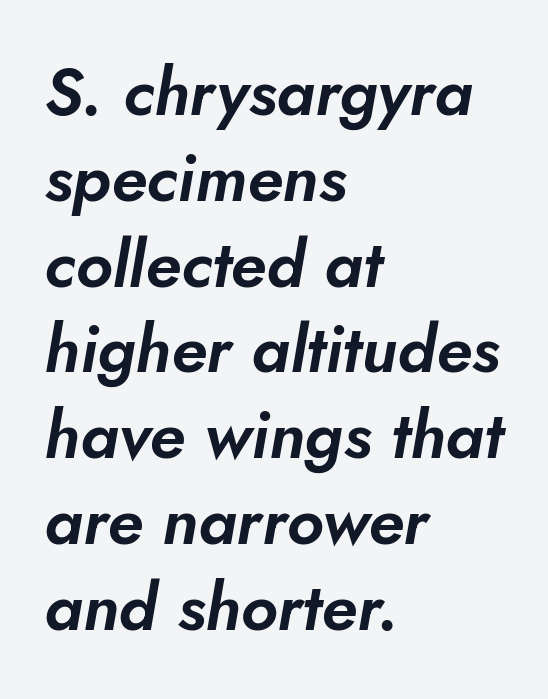
{"italic": "yes", "lean": "right", "slant_degrees": 5, "width": "normal", "stroke_contrast": "low", "x_height": "small", "monospaced": "no", "underline": "no", "align": "left", "line_spacing": "normal", "line_spacing_ratio": 1.3, "letter_spacing": "normal", "letter_spacing_em": 0.0, "glyph_px": 66}
